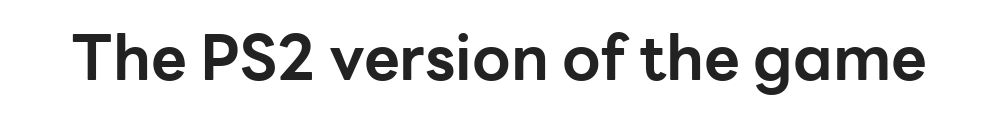
The glyphs are unaccompanied by any horizontal stroke below them. You'd pick this weight for a headline — it's a proper bold. The rendering keeps characters at their native spacing. Note: no serifs on the glyphs. Tall strokes in this sample are plumb rather than angled. This sample has the flowing, uneven cadence of proportional lettering.
